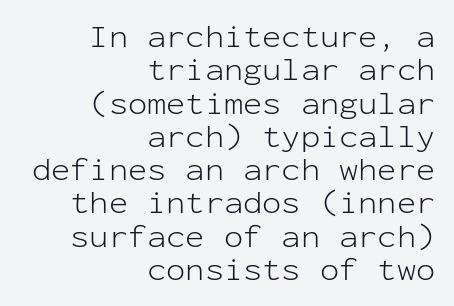
The image shows 32 px light sans-serif type, upright, monospaced; set right-aligned, tight line spacing (1.04x), normal letter spacing, not underlined; low stroke contrast and a medium x-height.
